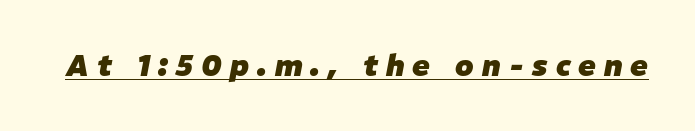
The image shows 29 px heavy type, italic (leaning right); set unusually wide letter spacing (+0.28 em), underlined; low stroke contrast and a medium x-height.
